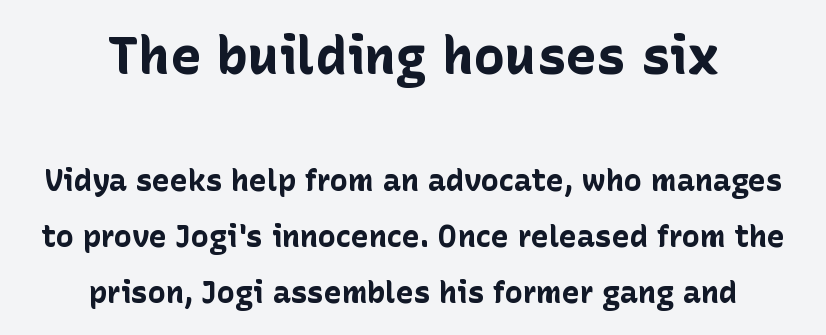
Q: Is the text bold? A: Yes.
Q: Is the text italic (slanted)? A: No, it is upright.
Q: Is the typeface a serif or a sans-serif typeface? A: Sans-serif.
Q: Is the text underlined? A: No.
Q: How is the paragraph aligned? A: Centered.
Q: Is the spacing between letters normal or unusually wide? A: Normal.
Q: Which block of text is set in a larger size, the first (top) or the second (bottom)? A: The first (top) one.
Q: Width (condensed, normal, or wide)? A: Normal.
Q: Stroke contrast? A: Low.
Q: x-height? A: Medium.
Q: Monospaced? A: No.
